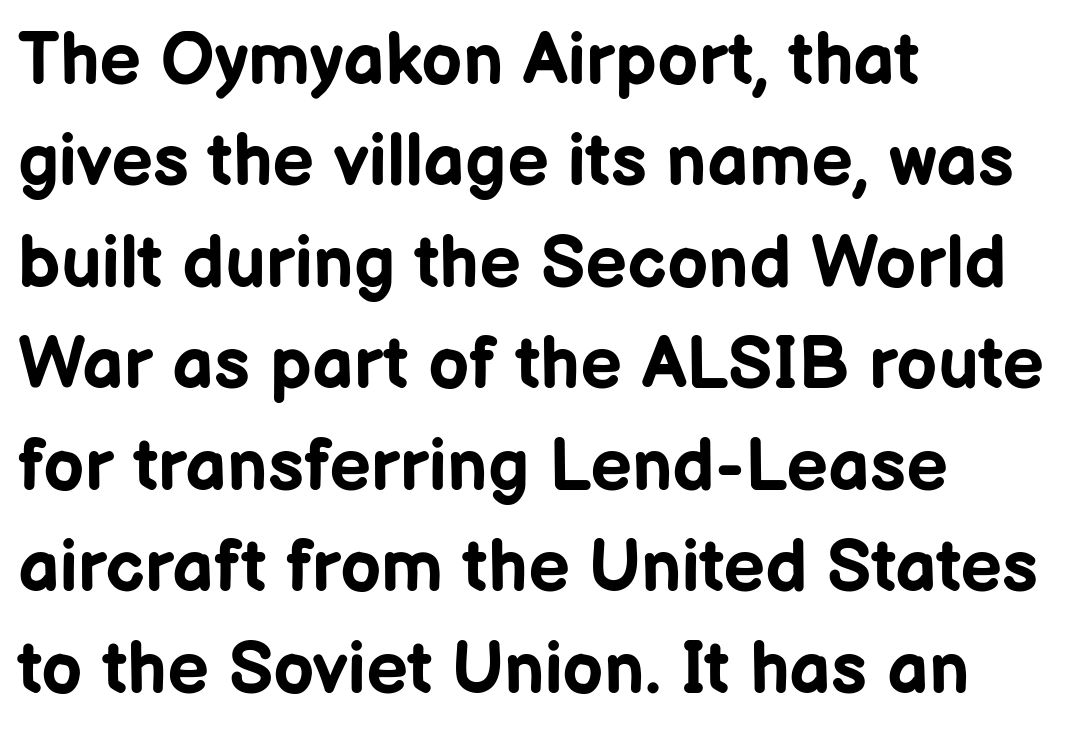
Q: Is the text bold? A: Yes.
Q: Is the text italic (slanted)? A: No, it is upright.
Q: Is the typeface a serif or a sans-serif typeface? A: Sans-serif.
Q: Is the text underlined? A: No.
Q: How is the paragraph aligned? A: Left-aligned.
Q: Is the spacing between letters normal or unusually wide? A: Normal.
Q: Is the spacing between lines tight, normal or loose? A: Normal.
Q: Width (condensed, normal, or wide)? A: Normal.
Q: Stroke contrast? A: Low.
Q: x-height? A: Medium.
Q: Monospaced? A: No.
